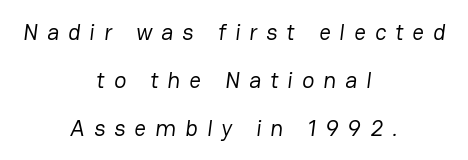
In terms of letterspacing, this is a distinctly airy, spread setting. Compared with a typical body face, this is equally light or lighter still. The lines in this sample share a center point and differ in where they start and stop. In terms of leading, this rendering errs on the spacious side. Letters rest on an invisible, unmarked baseline.
